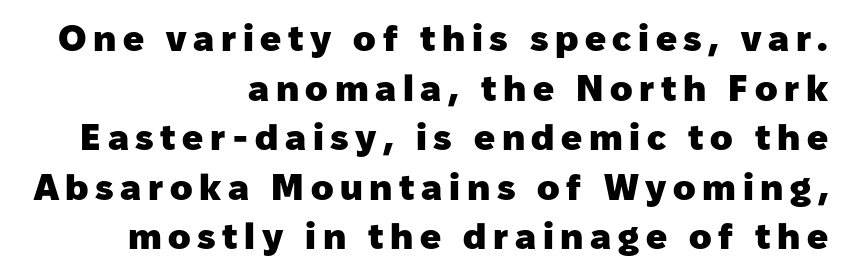
Where is the straight margin? On the right. Spacing verdict: proportional, widths tailored to each character. Just letters on the line, the space beneath them empty. Leading matches the norm, producing a regular column. A roman cut, with each character standing at attention.
